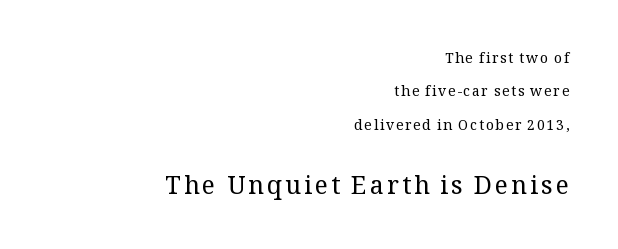
Does the lettering tilt? It doesn't — this is upright. Each stroke keeps to a modest, everyday thickness or less. Notice the wide empty band between every row — that's loose leading. The string is rendered with underlining switched off. Here the second block reads like a headline and the first like body copy.
